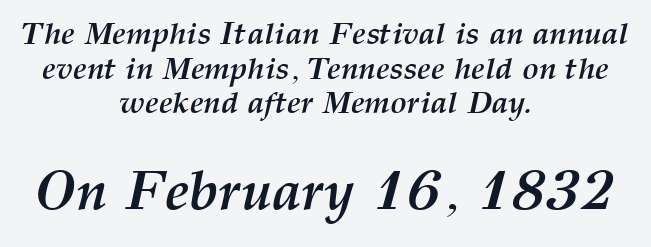
The image shows 55 px semibold type, italic (leaning right); set centered, tight line spacing (1.12x), normal letter spacing, not underlined; the second (bottom) block is 1.77x larger; medium stroke contrast and a medium x-height.
